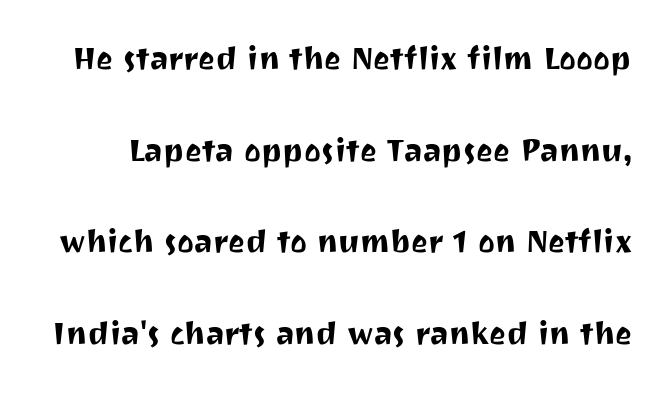
Q: Is the text italic (slanted)? A: No, it is upright.
Q: Is the typeface a serif or a sans-serif typeface? A: Sans-serif.
Q: Is the text underlined? A: No.
Q: Is the spacing between letters normal or unusually wide? A: Normal.
Q: Is the spacing between lines tight, normal or loose? A: Loose.
Q: Width (condensed, normal, or wide)? A: Normal.
Q: Stroke contrast? A: Medium.
Q: x-height? A: Medium.
Q: Monospaced? A: No.
